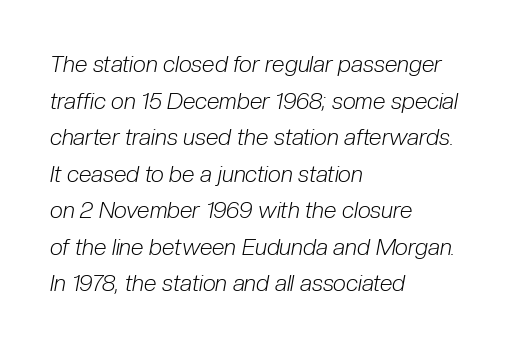
The image shows 23 px text type, italic (leaning right); set left-aligned, normal line spacing (1.59x), normal letter spacing, not underlined.
